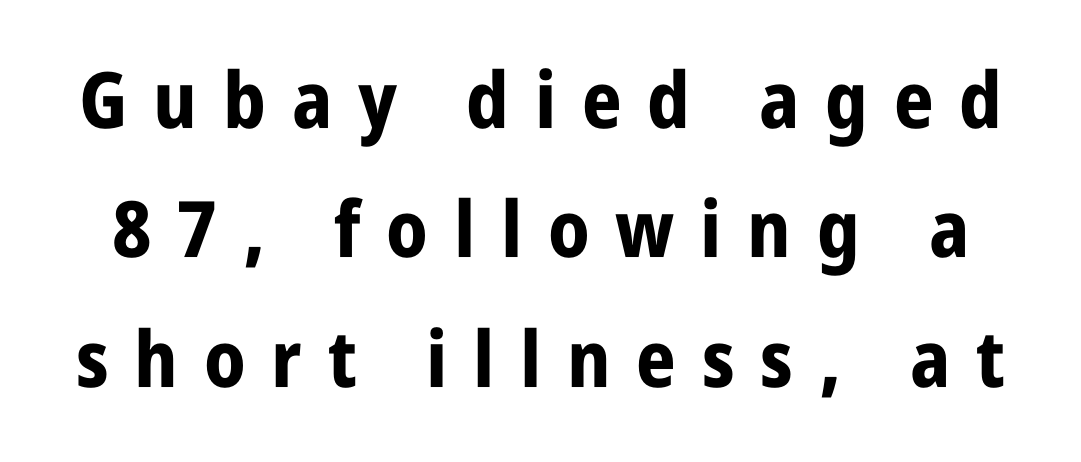
The image shows 78 px bold, condensed sans-serif type, upright; set normal line spacing (1.66x), unusually wide letter spacing (+0.33 em), not underlined; low stroke contrast and a large x-height.
